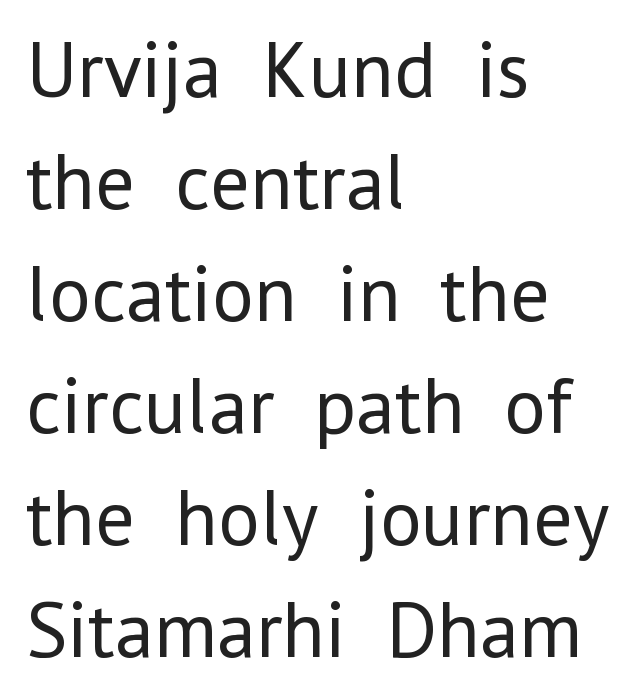
The image shows 80 px regular-weight sans-serif type, upright; set left-aligned, normal line spacing (1.4x), normal letter spacing, not underlined; low stroke contrast and a medium x-height.
